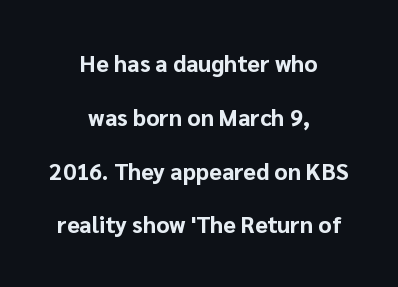
The image shows 23 px bold type, upright; set centered, loose line spacing (2.34x), normal letter spacing, not underlined.
